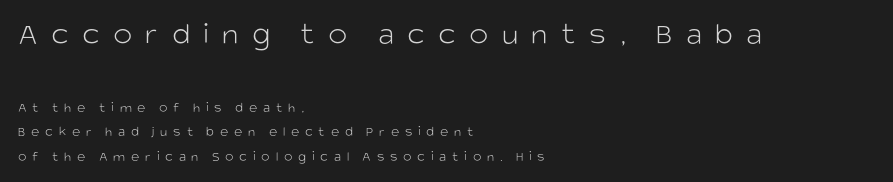
{"serif": "no", "italic": "no", "bold": "no", "weight": "light", "width": "normal", "stroke_contrast": "low", "x_height": "large", "monospaced": "no", "underline": "no", "align": "left", "line_spacing_ratio": 1.75, "letter_spacing": "wide", "letter_spacing_em": 0.42, "larger_block": "first", "size_ratio": 2.29, "glyph_px": 32}
